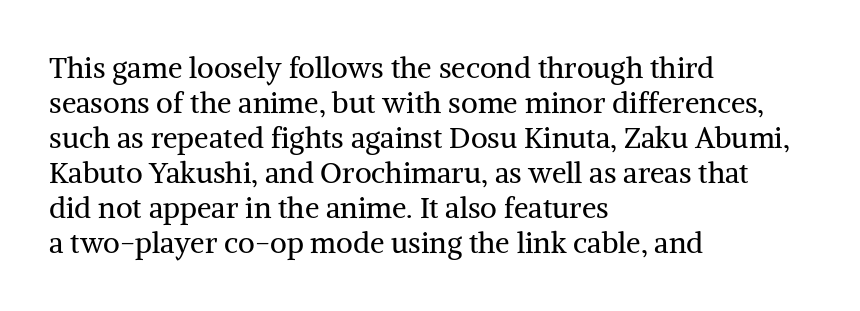
Inter-character spacing is left at the font's built-in metrics. Has an underline been added? It has not. Is there any slant? The stems are plumb. The rendering shows small feet on the letterforms — a serif design.
